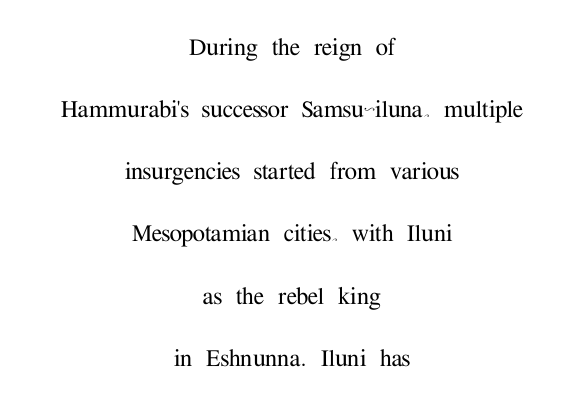
Notice how the stems are strictly vertical — no italics here. Horizontal alignment here is central, giving a formal, balanced look. Whoever set this chose breathing room over compactness in the vertical rhythm. Varying glyph widths throughout — classic text-font behaviour.
